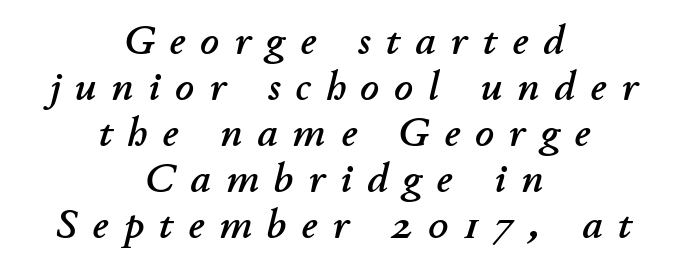
{"italic": "yes", "lean": "right", "slant_degrees": 11, "width": "normal", "stroke_contrast": "low", "x_height": "small", "monospaced": "no", "underline": "no", "align": "center", "line_spacing": "tight", "line_spacing_ratio": 1.12, "letter_spacing": "wide", "letter_spacing_em": 0.37, "glyph_px": 41}
